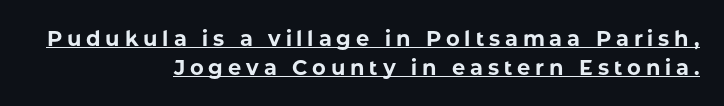
{"italic": "no", "bold": "yes", "underline": "yes", "align": "right", "line_spacing": "normal", "line_spacing_ratio": 1.37, "letter_spacing": "wide", "letter_spacing_em": 0.23, "glyph_px": 21}
